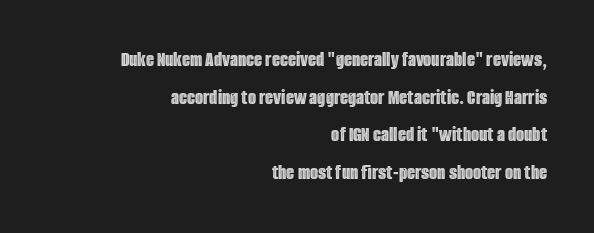
The image shows 21 px text type, upright; set right-aligned, line spacing 1.79x, normal letter spacing, not underlined.
